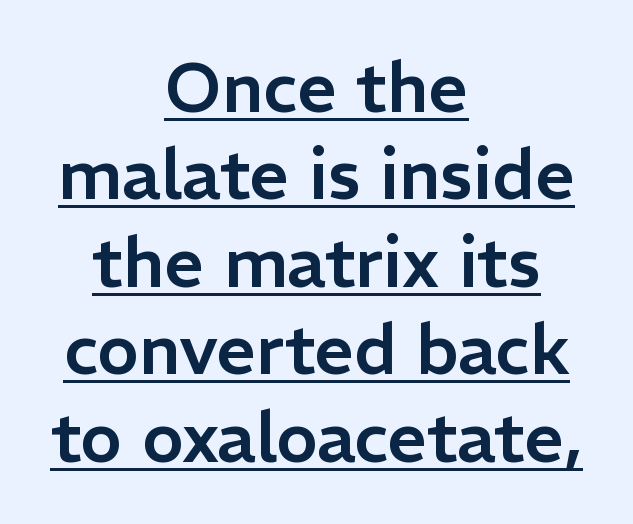
{"serif": "no", "italic": "no", "width": "normal", "stroke_contrast": "low", "x_height": "medium", "monospaced": "no", "underline": "yes", "align": "center", "line_spacing": "normal", "line_spacing_ratio": 1.25, "letter_spacing": "normal", "letter_spacing_em": 0.0, "glyph_px": 70}
